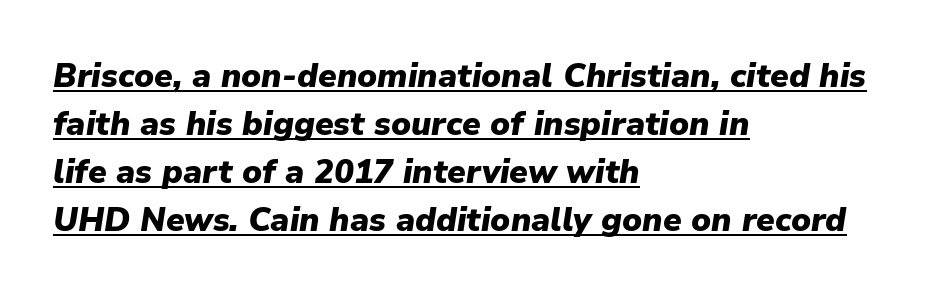
{"italic": "yes", "lean": "right", "slant_degrees": 9, "bold": "yes", "weight": "heavy", "width": "normal", "stroke_contrast": "low", "x_height": "medium", "monospaced": "no", "underline": "yes", "align": "left", "line_spacing": "normal", "line_spacing_ratio": 1.45, "letter_spacing": "normal", "letter_spacing_em": 0.0, "glyph_px": 33}
